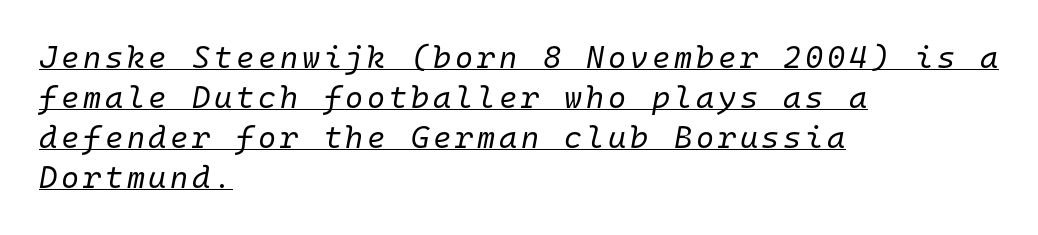
Q: Is the text bold? A: No.
Q: Is the text italic (slanted)? A: Yes, it leans right by about 10 degrees.
Q: Is the text underlined? A: Yes.
Q: How is the paragraph aligned? A: Left-aligned.
Q: Is the spacing between lines tight, normal or loose? A: Normal.
Q: Width (condensed, normal, or wide)? A: Normal.
Q: Stroke contrast? A: Low.
Q: x-height? A: Medium.
Q: Monospaced? A: Yes.
